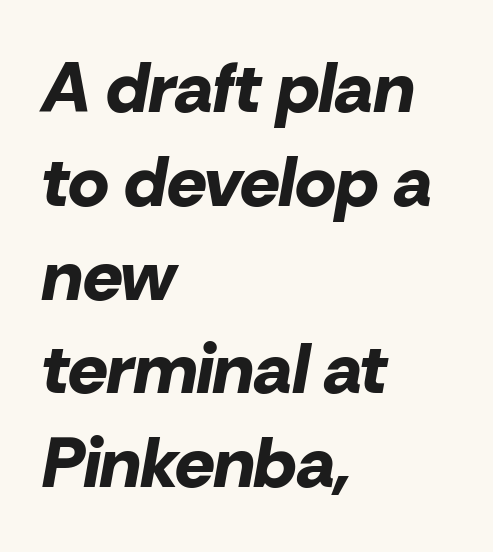
{"italic": "yes", "lean": "right", "slant_degrees": 10, "bold": "yes", "weight": "bold", "width": "normal", "stroke_contrast": "low", "x_height": "medium", "monospaced": "no", "underline": "no", "align": "left", "line_spacing": "normal", "line_spacing_ratio": 1.34, "letter_spacing": "normal", "letter_spacing_em": 0.0, "glyph_px": 70}
